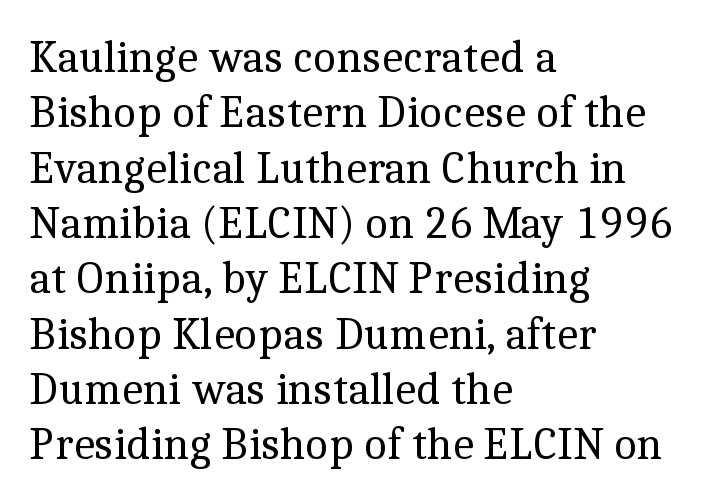
Q: Is the text bold? A: No.
Q: Is the text italic (slanted)? A: No, it is upright.
Q: Is the typeface a serif or a sans-serif typeface? A: Serif.
Q: Is the text underlined? A: No.
Q: How is the paragraph aligned? A: Left-aligned.
Q: Is the spacing between letters normal or unusually wide? A: Normal.
Q: Width (condensed, normal, or wide)? A: Normal.
Q: x-height? A: Medium.
Q: Monospaced? A: No.
